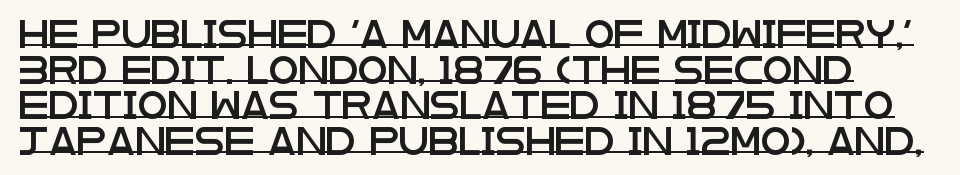
Like a heading marked for emphasis, these lines bear an underscore. The line texture is even and compact thanks to regular tracking. The rows are spaced the way most documents space them. In terms of posture, this sample is upright.
